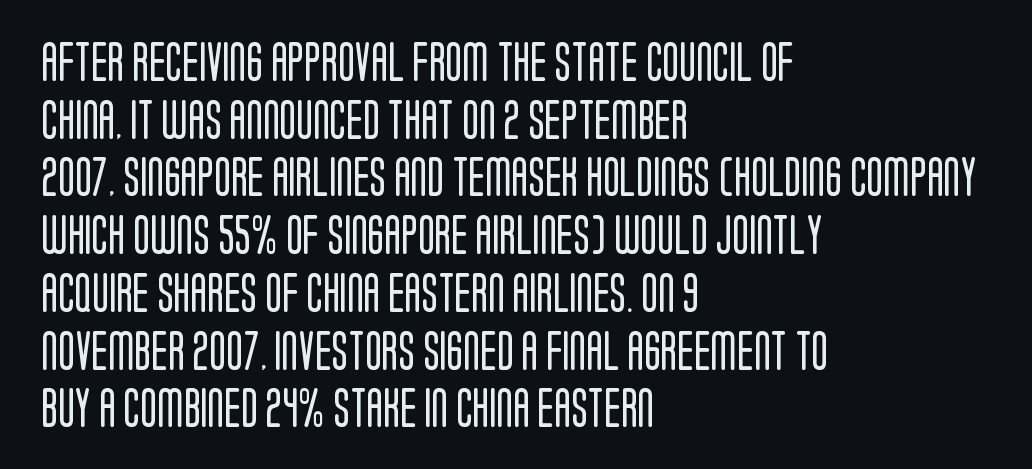
Q: Is the text bold? A: No.
Q: Is the text italic (slanted)? A: No, it is upright.
Q: Is the typeface a serif or a sans-serif typeface? A: Sans-serif.
Q: Is the text underlined? A: No.
Q: How is the paragraph aligned? A: Left-aligned.
Q: Is the spacing between letters normal or unusually wide? A: Normal.
Q: Is the spacing between lines tight, normal or loose? A: Normal.
Q: Width (condensed, normal, or wide)? A: Condensed.
Q: Stroke contrast? A: Low.
Q: x-height? A: Large.
Q: Monospaced? A: No.
